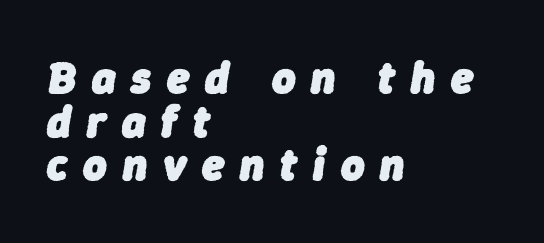
The image shows 45 px heavy type, italic (leaning right); set left-aligned, tight line spacing (0.97x), unusually wide letter spacing (+0.35 em), not underlined; low stroke contrast and a medium x-height.
